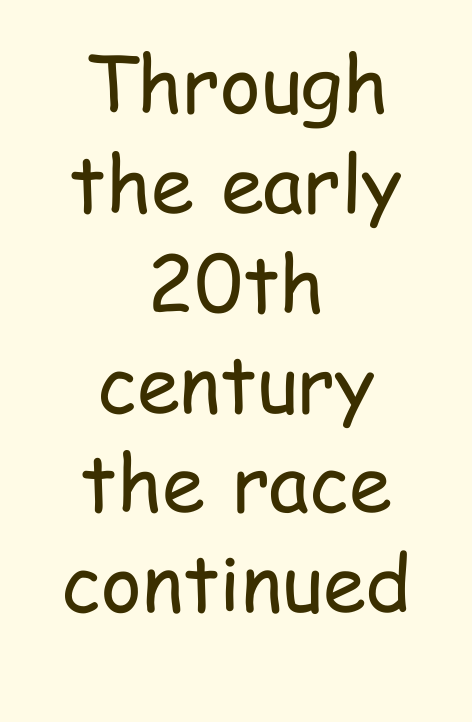
{"serif": "no", "italic": "no", "bold": "no", "weight": "regular", "width": "condensed", "stroke_contrast": "low", "x_height": "medium", "monospaced": "no", "underline": "no", "align": "center", "line_spacing": "normal", "line_spacing_ratio": 1.28, "letter_spacing": "normal", "letter_spacing_em": 0.0, "glyph_px": 78}
